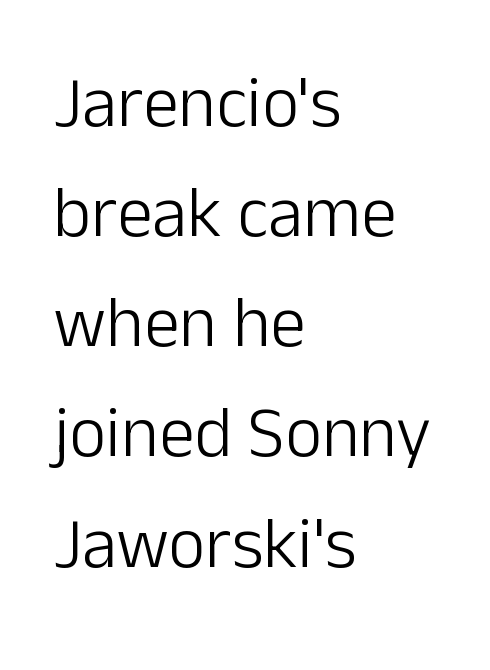
Underline: absent. Unlike italic type, these characters show no tilt at all. The compositor pushed each line to the left boundary. These lines are rendered in a variable-pitch font. Check where the strokes stop: nothing finishes them off — pure sans. The cut favours lightness, reaching ordinary text weight at its darkest.
